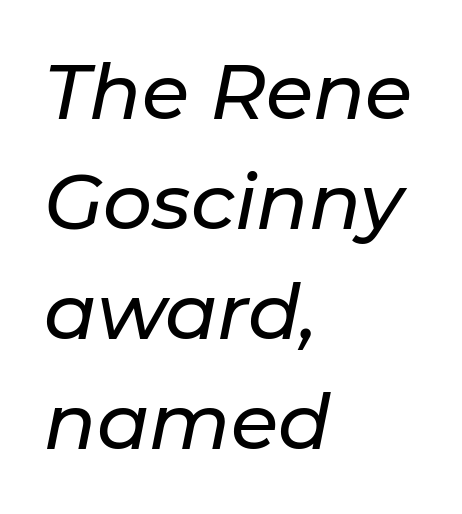
The image shows 77 px text type, italic (leaning right); set left-aligned, normal line spacing (1.43x), normal letter spacing, not underlined; low stroke contrast and a medium x-height.
